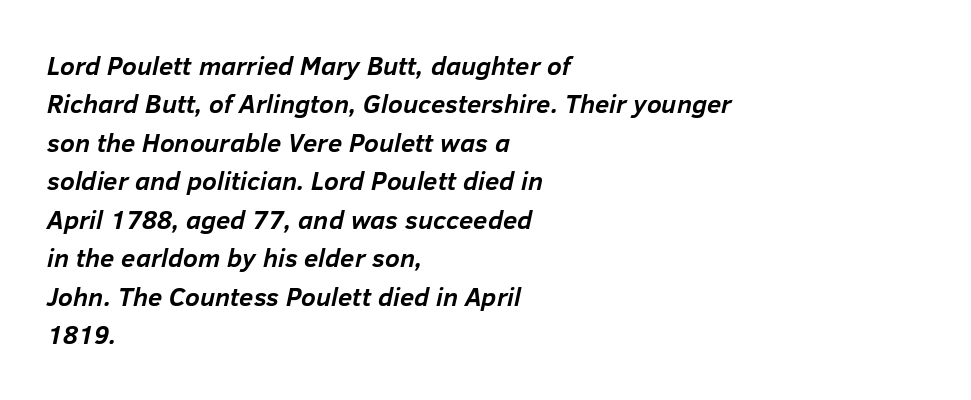
The image shows 26 px bold type, italic (leaning right); set left-aligned, normal line spacing (1.48x), normal letter spacing, not underlined.
